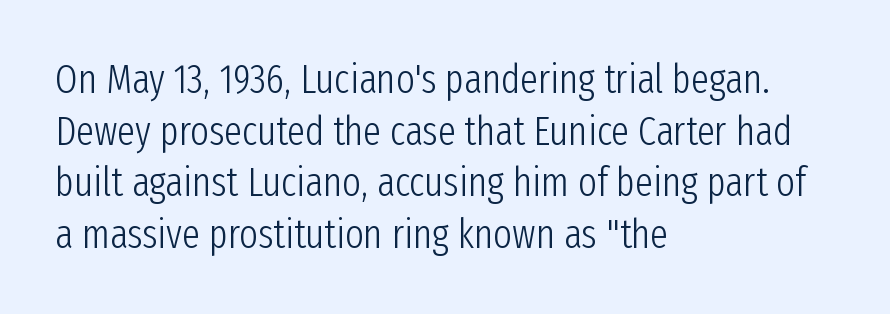
The image shows 40 px light, condensed sans-serif type, upright; set left-aligned, normal line spacing (1.29x), normal letter spacing, not underlined; low stroke contrast and a medium x-height.
